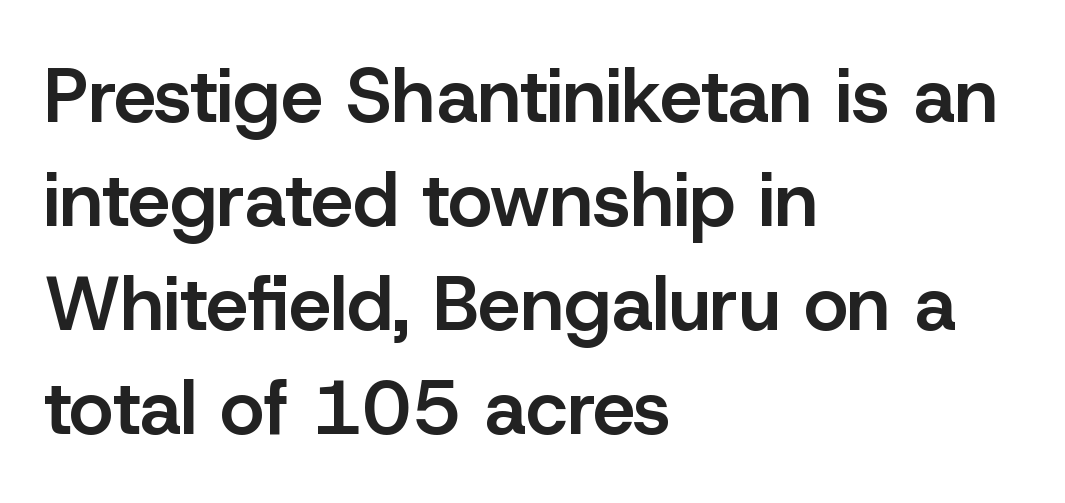
Q: Is the text bold? A: Semi-bold.
Q: Is the text italic (slanted)? A: No, it is upright.
Q: Is the typeface a serif or a sans-serif typeface? A: Sans-serif.
Q: Is the text underlined? A: No.
Q: How is the paragraph aligned? A: Left-aligned.
Q: Is the spacing between letters normal or unusually wide? A: Normal.
Q: Is the spacing between lines tight, normal or loose? A: Normal.
Q: Width (condensed, normal, or wide)? A: Normal.
Q: Stroke contrast? A: Low.
Q: x-height? A: Medium.
Q: Monospaced? A: No.
